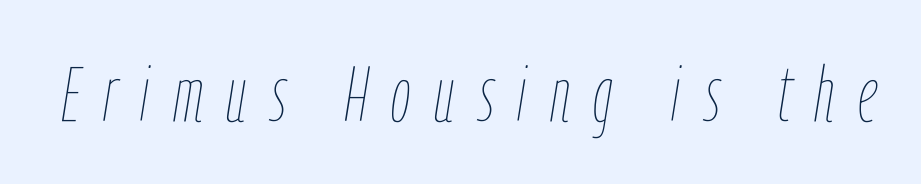
The image shows 78 px thin, condensed type, italic (leaning right); set unusually wide letter spacing (+0.3 em), not underlined; low stroke contrast and a medium x-height.
